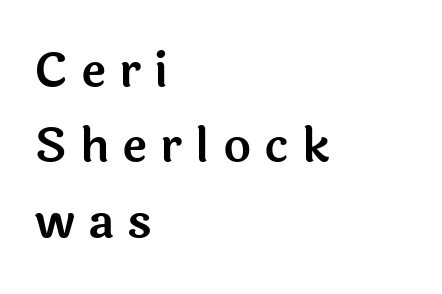
Q: Is the text italic (slanted)? A: No, it is upright.
Q: Is the typeface a serif or a sans-serif typeface? A: Sans-serif.
Q: Is the text underlined? A: No.
Q: How is the paragraph aligned? A: Left-aligned.
Q: Is the spacing between letters normal or unusually wide? A: Unusually wide.
Q: Is the spacing between lines tight, normal or loose? A: Normal.
Q: Width (condensed, normal, or wide)? A: Normal.
Q: x-height? A: Medium.
Q: Monospaced? A: No.
